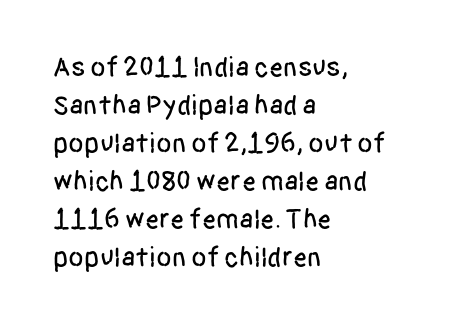
The image shows 28 px condensed sans-serif type, upright; set left-aligned, normal line spacing (1.36x), normal letter spacing, not underlined; low stroke contrast and a large x-height.
